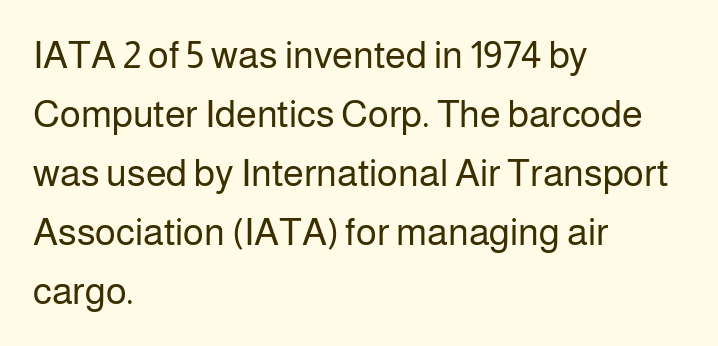
The weight would be labelled regular, book, light, or lighter still. These lines sit exactly where default settings would place them. Characters remain perfectly vertical along every line. The type is set solid horizontally, with unmodified tracking. The typesetter chose a ragged-right arrangement here. Is this a sans? Yes — the strokes have no serifs.
